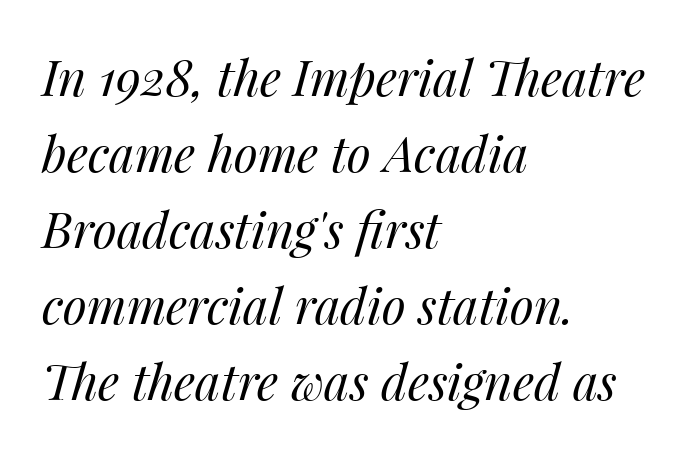
The image shows 49 px regular-weight type, italic (leaning right); set left-aligned, normal line spacing (1.55x), normal letter spacing, not underlined; medium stroke contrast and a medium x-height.
